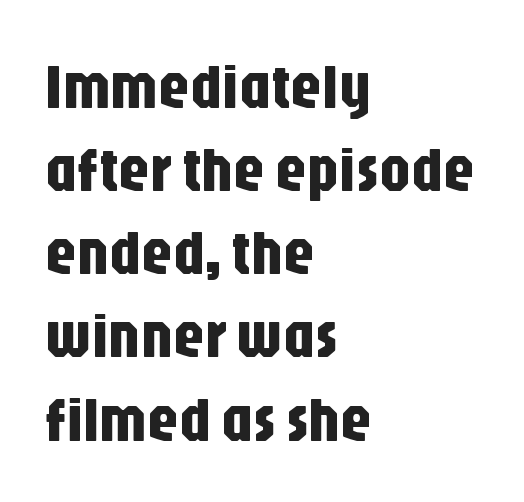
{"serif": "no", "italic": "no", "width": "condensed", "stroke_contrast": "low", "x_height": "large", "monospaced": "no", "underline": "no", "align": "left", "line_spacing": "normal", "line_spacing_ratio": 1.32, "letter_spacing": "normal", "letter_spacing_em": 0.0, "glyph_px": 63}
